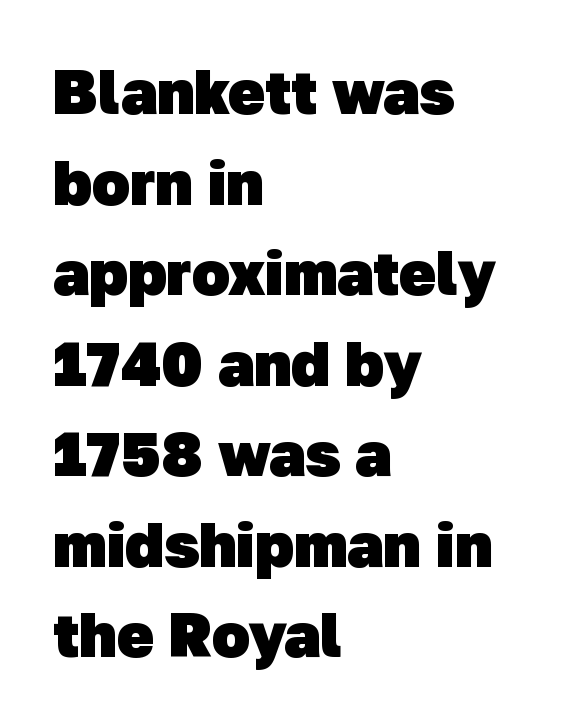
{"serif": "no", "bold": "yes", "weight": "heavy", "width": "normal", "stroke_contrast": "low", "x_height": "medium", "monospaced": "no", "underline": "no", "align": "left", "line_spacing": "normal", "line_spacing_ratio": 1.46, "letter_spacing": "normal", "letter_spacing_em": 0.0, "glyph_px": 62}
